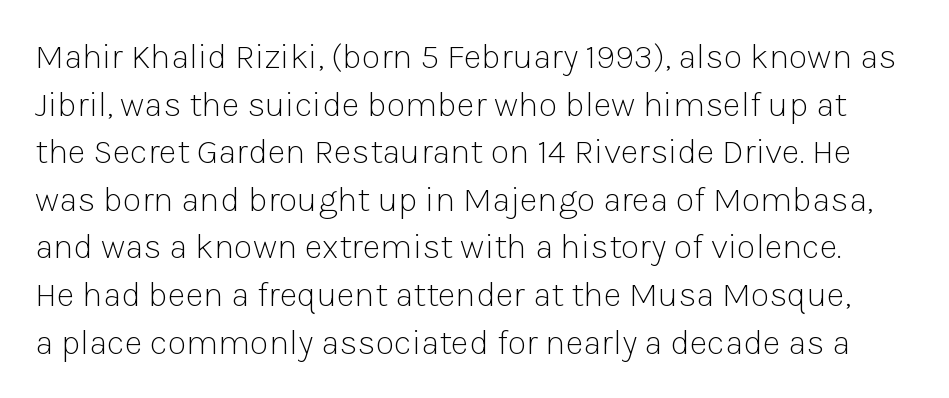
The image shows 35 px light sans-serif type, upright; set normal line spacing (1.36x), normal letter spacing, not underlined; low stroke contrast and a medium x-height.
